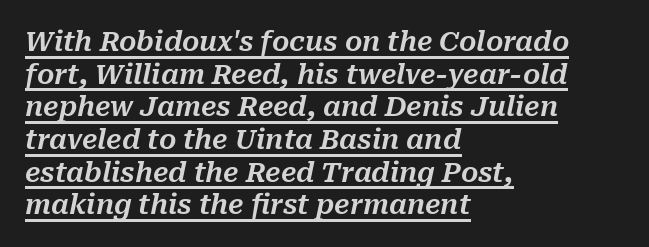
A typographer would call this underscored text. Caption: multi-line text, flush left, ragged right. Slant detected: the letters are inclined. Characters follow at the spacing the type designer built in.
